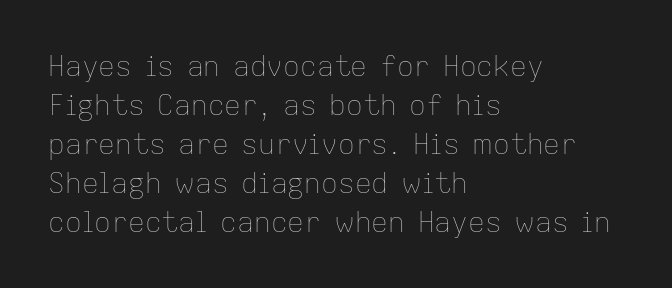
The image shows 28 px thin type, upright; set left-aligned, normal line spacing (1.39x), normal letter spacing, not underlined; low stroke contrast and a medium x-height.
